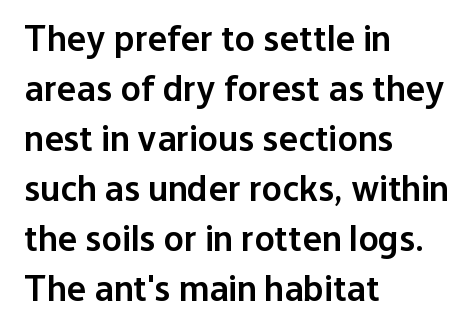
Horizontal alignment here is leftward, the default for most running prose. These lines are rendered in a variable-pitch font. Unlike a traditional serif, this face leaves its strokes unadorned. Underline: absent. Is there any slant? The stems are plumb. Baseline-to-baseline distance is the conventional proportion of letter height.
